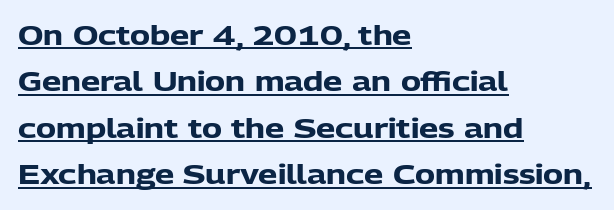
Italic? Not at all — the glyphs are vertical. The paragraph has a hard left edge and a soft right edge. In designer terms, the underline attribute is active on this setting. What stands out about the letter spacing? Nothing — it is the standard amount. The passage shown is emphatically bold.
